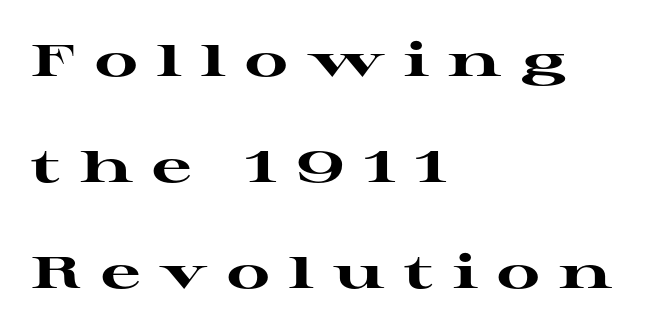
{"serif": "yes", "italic": "no", "bold": "yes", "weight": "heavy", "width": "wide", "stroke_contrast": "high", "x_height": "medium", "monospaced": "no", "underline": "no", "align": "left", "line_spacing": "loose", "line_spacing_ratio": 2.41, "letter_spacing": "wide", "letter_spacing_em": 0.44, "glyph_px": 44}
